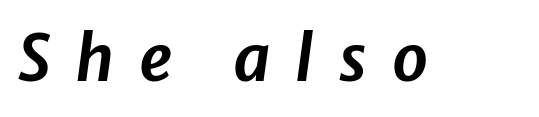
Q: Is the text italic (slanted)? A: Yes, it leans right by about 8 degrees.
Q: Is the text underlined? A: No.
Q: Is the spacing between letters normal or unusually wide? A: Unusually wide.
Q: Width (condensed, normal, or wide)? A: Normal.
Q: Stroke contrast? A: Low.
Q: x-height? A: Medium.
Q: Monospaced? A: No.
